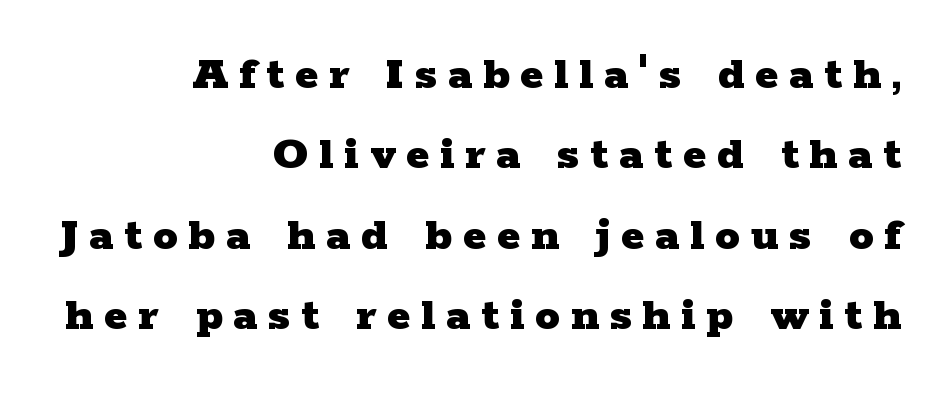
I'd describe the lettering as bold — thick and assertive. Alignment: flush right. What stands out about the letter spacing? Its width — letters are far apart. The lettering holds an erect, upright posture throughout. Character widths vary here, with narrow letters taking less room than wide ones. Each letter's strokes conclude with small projecting serifs.
